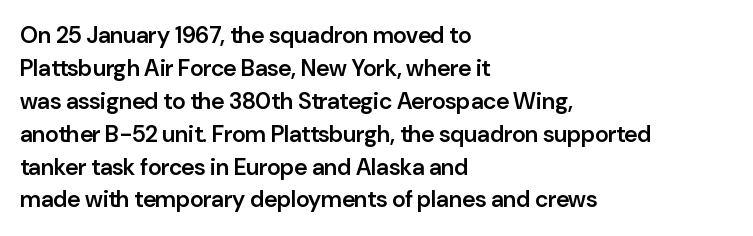
The image shows 23 px text type, upright; set left-aligned, normal line spacing (1.43x), normal letter spacing, not underlined.
